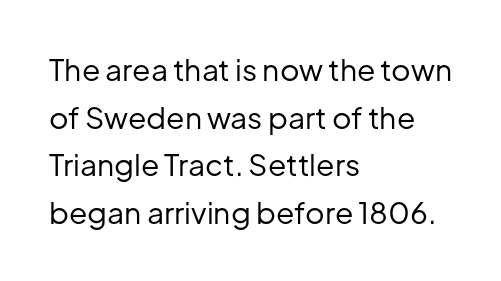
Q: Is the text bold? A: No.
Q: Is the text italic (slanted)? A: No, it is upright.
Q: Is the typeface a serif or a sans-serif typeface? A: Sans-serif.
Q: Is the text underlined? A: No.
Q: How is the paragraph aligned? A: Left-aligned.
Q: Is the spacing between letters normal or unusually wide? A: Normal.
Q: Is the spacing between lines tight, normal or loose? A: Normal.
Q: Width (condensed, normal, or wide)? A: Normal.
Q: Stroke contrast? A: Low.
Q: x-height? A: Medium.
Q: Monospaced? A: No.
